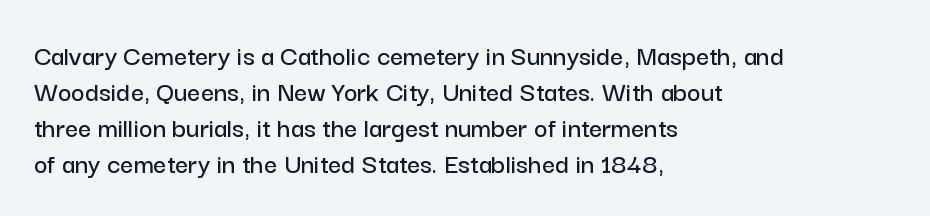
Q: Is the text italic (slanted)? A: No, it is upright.
Q: Is the typeface a serif or a sans-serif typeface? A: Sans-serif.
Q: Is the text underlined? A: No.
Q: How is the paragraph aligned? A: Left-aligned.
Q: Is the spacing between letters normal or unusually wide? A: Normal.
Q: Width (condensed, normal, or wide)? A: Normal.
Q: Stroke contrast? A: Low.
Q: x-height? A: Medium.
Q: Monospaced? A: No.
